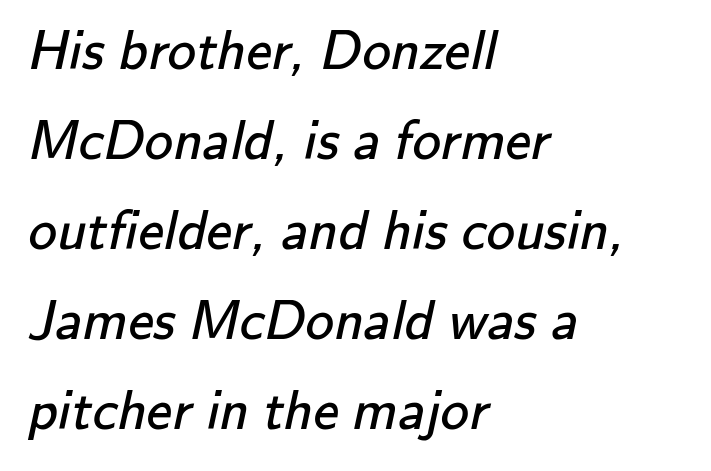
Q: Is the text bold? A: No.
Q: Is the typeface a serif or a sans-serif typeface? A: Sans-serif.
Q: Is the text underlined? A: No.
Q: How is the paragraph aligned? A: Left-aligned.
Q: Is the spacing between letters normal or unusually wide? A: Normal.
Q: Is the spacing between lines tight, normal or loose? A: Normal.
Q: Width (condensed, normal, or wide)? A: Normal.
Q: Stroke contrast? A: Low.
Q: x-height? A: Small.
Q: Monospaced? A: No.
